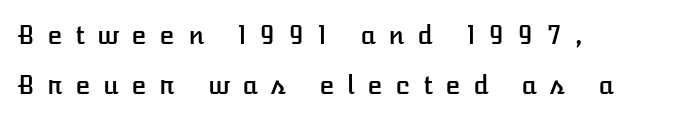
Q: Is the text italic (slanted)? A: No, it is upright.
Q: Is the text underlined? A: No.
Q: How is the paragraph aligned? A: Left-aligned.
Q: Is the spacing between letters normal or unusually wide? A: Unusually wide.
Q: Is the spacing between lines tight, normal or loose? A: Loose.
